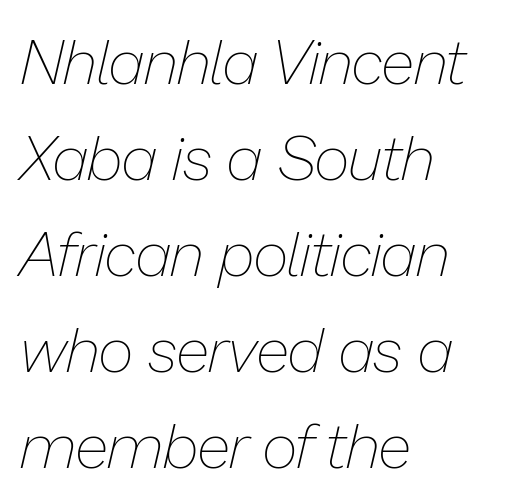
{"italic": "yes", "lean": "right", "slant_degrees": 13, "bold": "no", "weight": "thin", "width": "normal", "stroke_contrast": "low", "x_height": "medium", "monospaced": "no", "underline": "no", "align": "left", "line_spacing": "normal", "line_spacing_ratio": 1.55, "letter_spacing": "normal", "letter_spacing_em": 0.0, "glyph_px": 62}
